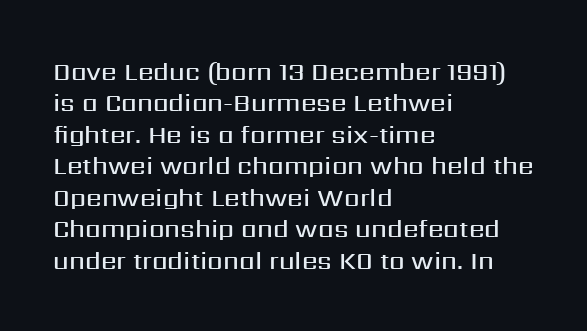
Q: Is the text bold? A: Semi-bold.
Q: Is the text italic (slanted)? A: No, it is upright.
Q: Is the text underlined? A: No.
Q: How is the paragraph aligned? A: Left-aligned.
Q: Is the spacing between letters normal or unusually wide? A: Normal.
Q: Is the spacing between lines tight, normal or loose? A: Normal.
